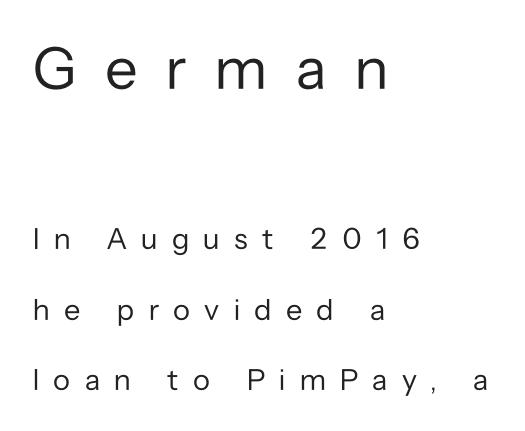
{"serif": "no", "italic": "no", "bold": "no", "weight": "regular", "width": "normal", "stroke_contrast": "low", "x_height": "medium", "monospaced": "no", "underline": "no", "align": "left", "line_spacing": "loose", "line_spacing_ratio": 2.34, "letter_spacing": "wide", "letter_spacing_em": 0.48, "larger_block": "first", "size_ratio": 2.0, "glyph_px": 60}
